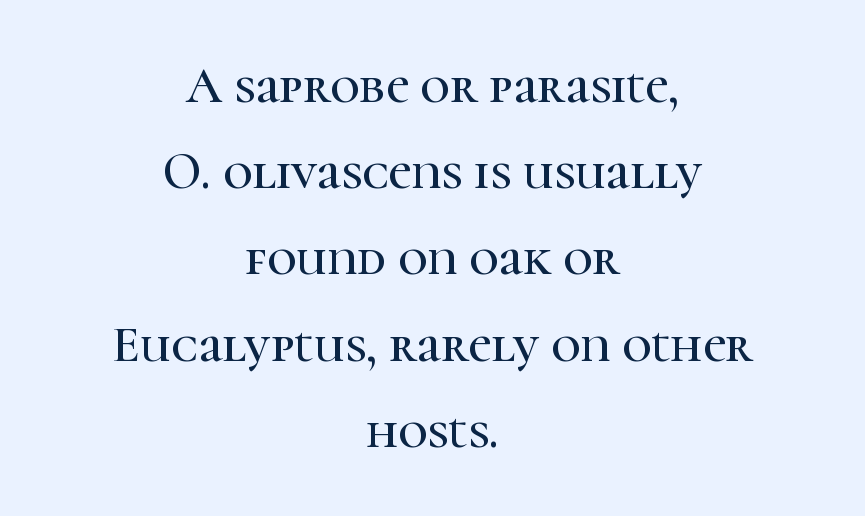
{"serif": "yes", "italic": "no", "width": "normal", "stroke_contrast": "high", "x_height": "medium", "monospaced": "no", "underline": "no", "align": "center", "line_spacing": "normal", "line_spacing_ratio": 1.69, "letter_spacing": "normal", "letter_spacing_em": 0.0, "glyph_px": 51}
